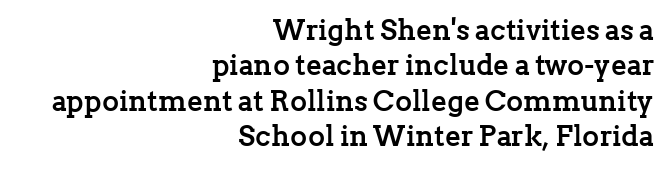
The image shows 29 px semibold serif type, upright; set right-aligned, line spacing 1.22x, normal letter spacing, not underlined; low stroke contrast and a medium x-height.
